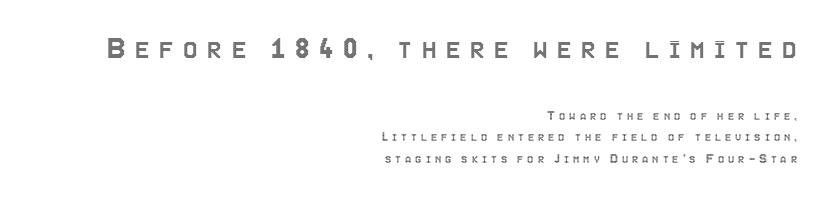
{"italic": "no", "width": "condensed", "x_height": "large", "monospaced": "no", "underline": "no", "align": "right", "line_spacing": "normal", "line_spacing_ratio": 1.51, "letter_spacing": "wide", "letter_spacing_em": 0.28, "larger_block": "first", "size_ratio": 2.36, "glyph_px": 33}
